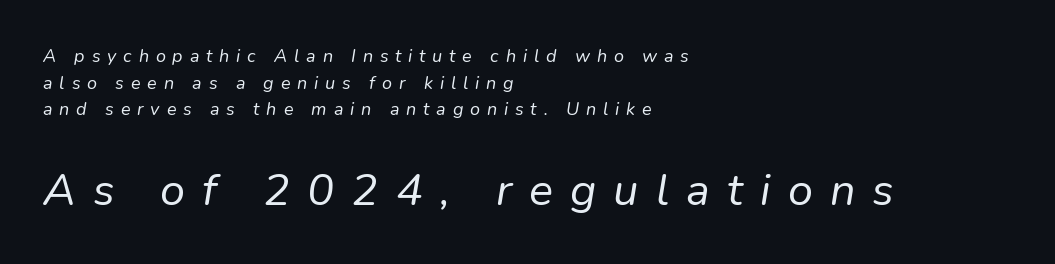
The image shows 45 px regular-weight type, italic (leaning right); set left-aligned, normal line spacing (1.48x), unusually wide letter spacing (+0.38 em), not underlined; the second (bottom) block is 2.5x larger; low stroke contrast and a medium x-height.
